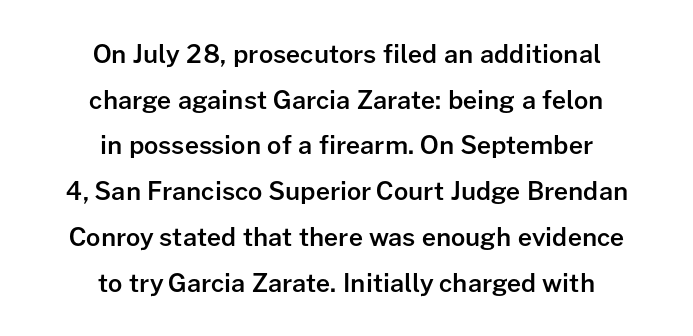
The baseline area is clear. Alignment: centered. Unlike italic type, these characters show no tilt at all. Nothing unusual about the tracking: characters are spaced as the font intends. Summary of weight: moderately heavy, a semibold.
